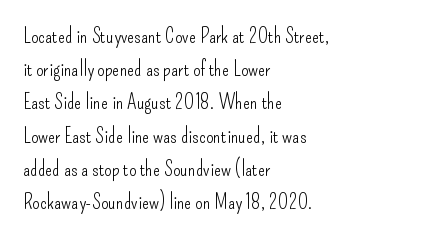
The face looks like a standard text weight, possibly lighter. Short and long lines alike share a common starting point at left. Vertically, the passage feels balanced, rows spaced as you'd expect. A bare baseline throughout the passage. Here the glyphs are tracked normally, forming tight word shapes.
